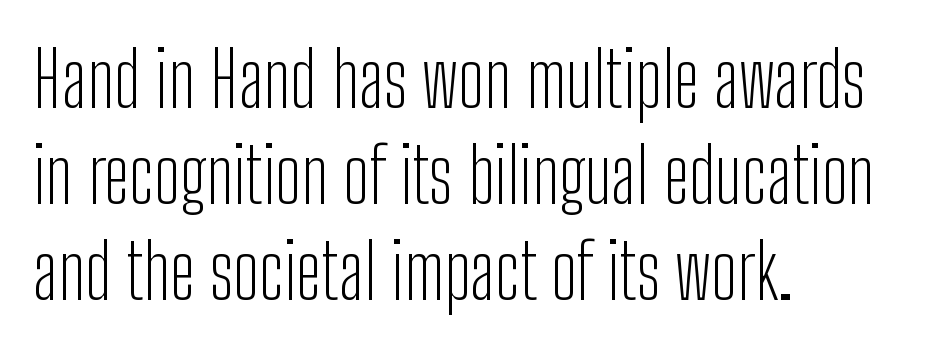
{"serif": "no", "italic": "no", "bold": "no", "weight": "light", "width": "condensed", "stroke_contrast": "low", "x_height": "medium", "monospaced": "no", "underline": "no", "align": "left", "line_spacing": "normal", "line_spacing_ratio": 1.26, "letter_spacing": "normal", "letter_spacing_em": 0.0, "glyph_px": 76}
